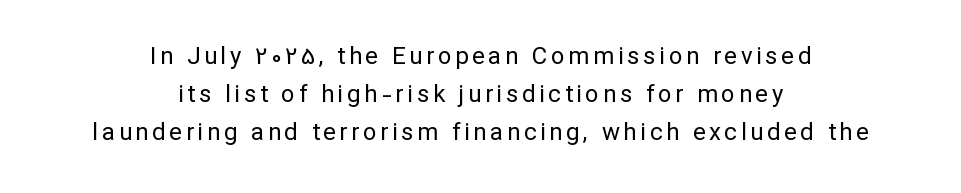
{"italic": "no", "bold": "no", "underline": "no", "align": "center", "line_spacing": "normal", "line_spacing_ratio": 1.59, "glyph_px": 24}
